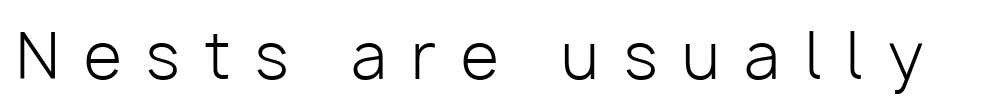
The space beneath each line is pristine and unruled. The text was rendered using a sans face with plain stroke endings. Ascenders rise straight up at ninety degrees. The tracking jumps out immediately: characters are airy and widely separated. Weight class: somewhere from thin through regular. Spacing verdict: proportional, widths tailored to each character.
